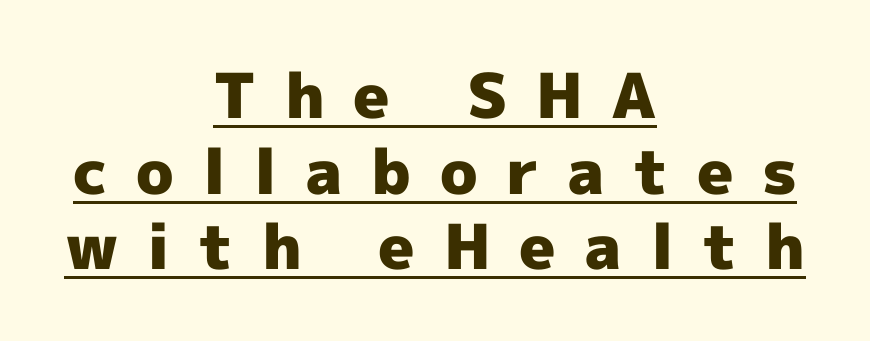
{"serif": "no", "italic": "no", "bold": "yes", "weight": "heavy", "width": "normal", "x_height": "medium", "monospaced": "no", "underline": "yes", "align": "center", "line_spacing_ratio": 1.22, "letter_spacing": "wide", "letter_spacing_em": 0.46, "glyph_px": 62}
